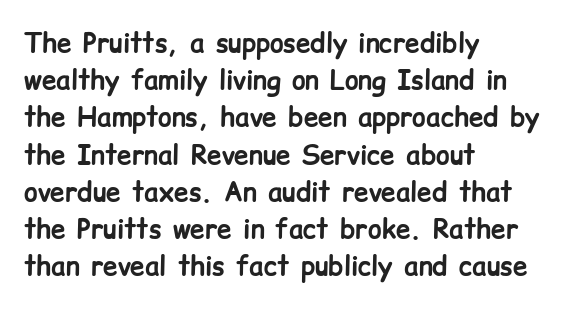
Notice how descenders clear the ascenders below comfortably — that's standard leading. Compared with an ordinary text face, these strokes are far heavier — a full bold. Compared with typical body copy, the letter spacing here is the same. Italic: no, the glyphs are upright roman. The rag falls on the right side of this text block. Descenders hang freely into open space.
